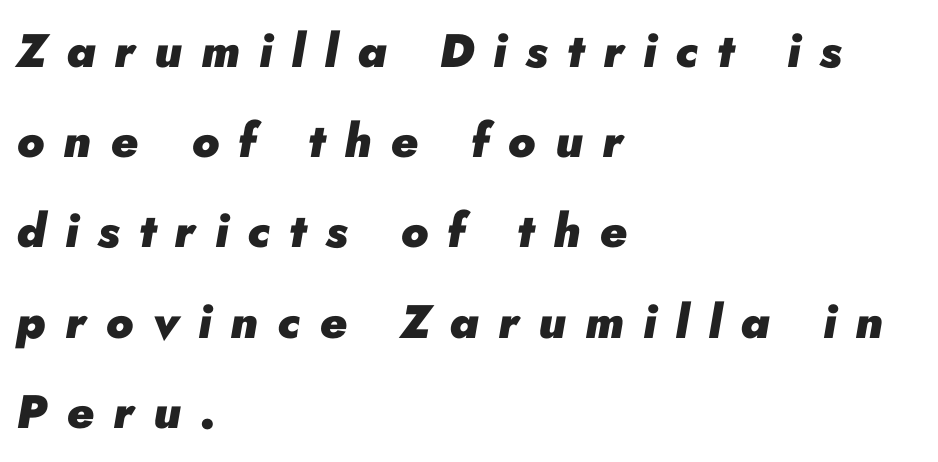
{"italic": "yes", "lean": "right", "slant_degrees": 10, "bold": "yes", "weight": "heavy", "width": "normal", "stroke_contrast": "low", "x_height": "small", "monospaced": "no", "underline": "no", "align": "left", "line_spacing": "loose", "line_spacing_ratio": 1.92, "letter_spacing": "wide", "letter_spacing_em": 0.41, "glyph_px": 47}
